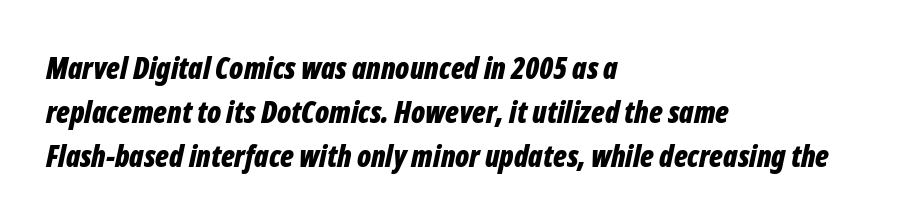
This sample is left-justified, so line endings fall wherever the words run out. Is this a fixed-width face? No — the glyphs have proportional, varying widths. Honestly, there is no underline to notice here at all. Observe the ordinary spacing: letters are neighbours, not strangers. Quick note: italic.
